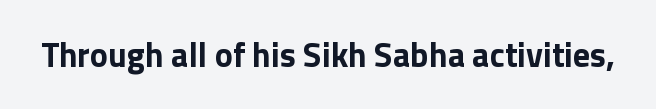
Q: Is the text bold? A: Yes.
Q: Is the text italic (slanted)? A: No, it is upright.
Q: Is the typeface a serif or a sans-serif typeface? A: Sans-serif.
Q: Is the text underlined? A: No.
Q: Is the spacing between letters normal or unusually wide? A: Normal.
Q: Width (condensed, normal, or wide)? A: Normal.
Q: x-height? A: Medium.
Q: Monospaced? A: No.
